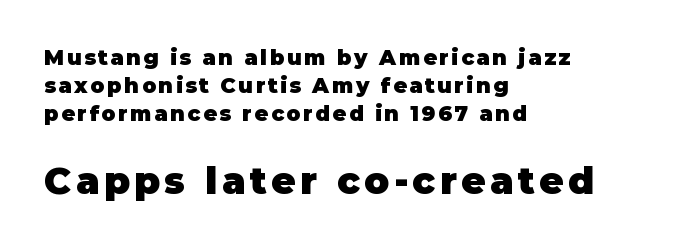
The image shows 37 px heavy sans-serif type, upright; set left-aligned, normal line spacing (1.34x), not underlined; the second (bottom) block is 1.76x larger; low stroke contrast and a large x-height.
